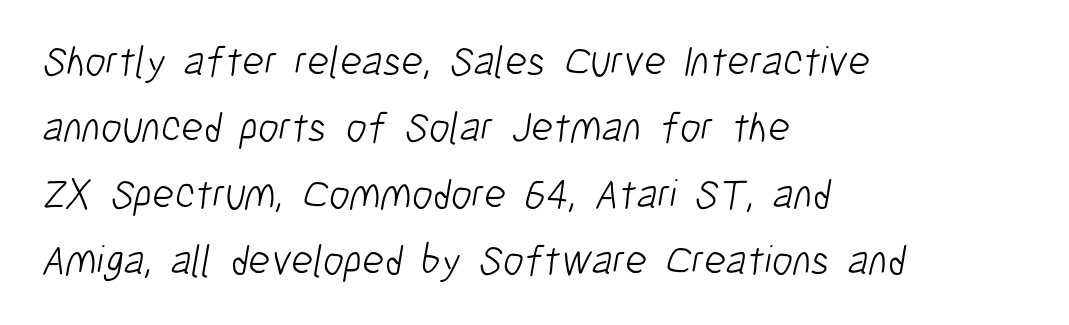
Q: Is the text bold? A: No.
Q: Is the typeface a serif or a sans-serif typeface? A: Sans-serif.
Q: Is the text underlined? A: No.
Q: How is the paragraph aligned? A: Left-aligned.
Q: Is the spacing between letters normal or unusually wide? A: Normal.
Q: Is the spacing between lines tight, normal or loose? A: Normal.
Q: Width (condensed, normal, or wide)? A: Condensed.
Q: Stroke contrast? A: Low.
Q: x-height? A: Medium.
Q: Monospaced? A: No.
